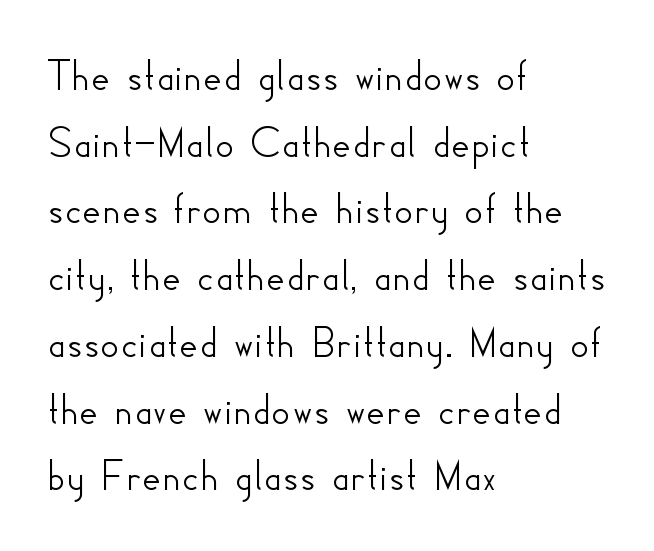
Q: Is the text italic (slanted)? A: No, it is upright.
Q: Is the typeface a serif or a sans-serif typeface? A: Sans-serif.
Q: Is the text underlined? A: No.
Q: How is the paragraph aligned? A: Left-aligned.
Q: Is the spacing between letters normal or unusually wide? A: Normal.
Q: Is the spacing between lines tight, normal or loose? A: Normal.
Q: Width (condensed, normal, or wide)? A: Normal.
Q: Stroke contrast? A: Low.
Q: x-height? A: Small.
Q: Monospaced? A: No.
